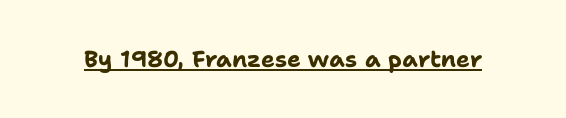
Q: Is the text bold? A: Yes.
Q: Is the text italic (slanted)? A: No, it is upright.
Q: Is the text underlined? A: Yes.
Q: Is the spacing between letters normal or unusually wide? A: Normal.
